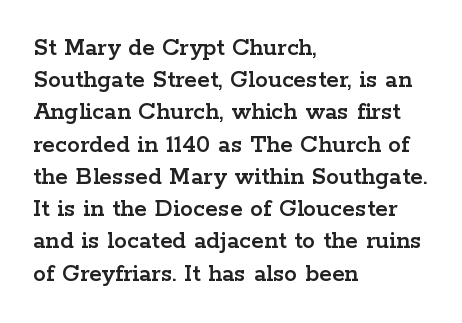
The image shows 26 px text type, upright; set left-aligned, line spacing 1.24x, normal letter spacing, not underlined.
